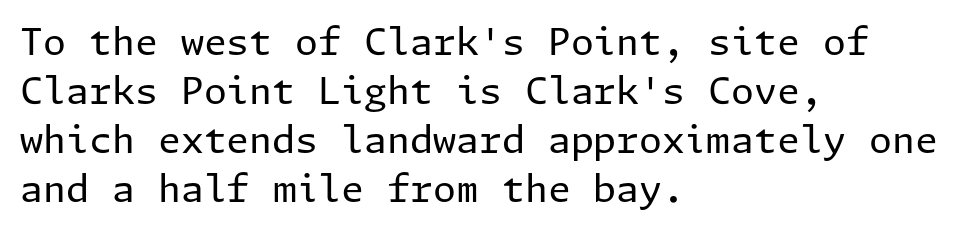
{"serif": "no", "italic": "no", "bold": "no", "weight": "regular", "width": "normal", "stroke_contrast": "low", "x_height": "medium", "underline": "no", "align": "left", "line_spacing": "normal", "line_spacing_ratio": 1.32, "letter_spacing": "normal", "letter_spacing_em": 0.0, "glyph_px": 37}
